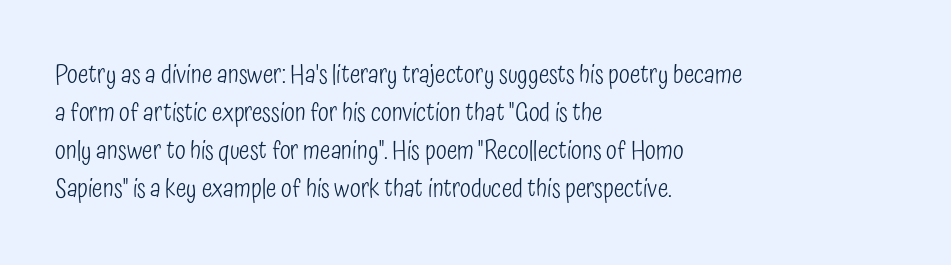
{"italic": "no", "bold": "no", "underline": "no", "align": "left", "line_spacing": "normal", "line_spacing_ratio": 1.52, "letter_spacing": "normal", "letter_spacing_em": 0.0, "glyph_px": 25}
